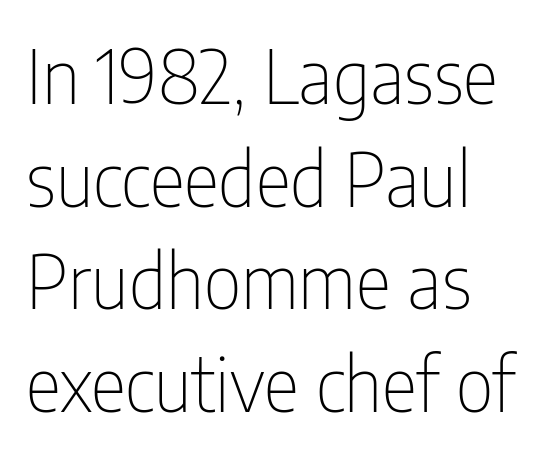
Stroke thickness stays within the range of a standard reading face or lighter. The space directly below the letters is spotless. Posture: upright roman. If you measured baseline to baseline, you'd find a middling distance. Check where the strokes stop: nothing finishes them off — pure sans. The text block is weighted toward the left margin, trailing off unevenly rightward.
